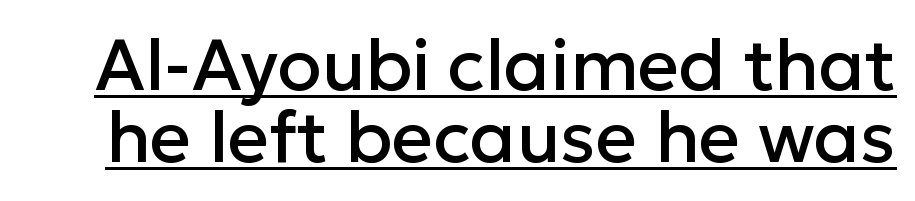
{"serif": "no", "italic": "no", "width": "normal", "stroke_contrast": "low", "x_height": "medium", "monospaced": "no", "underline": "yes", "line_spacing": "tight", "line_spacing_ratio": 1.0, "letter_spacing": "normal", "letter_spacing_em": 0.0, "glyph_px": 72}
